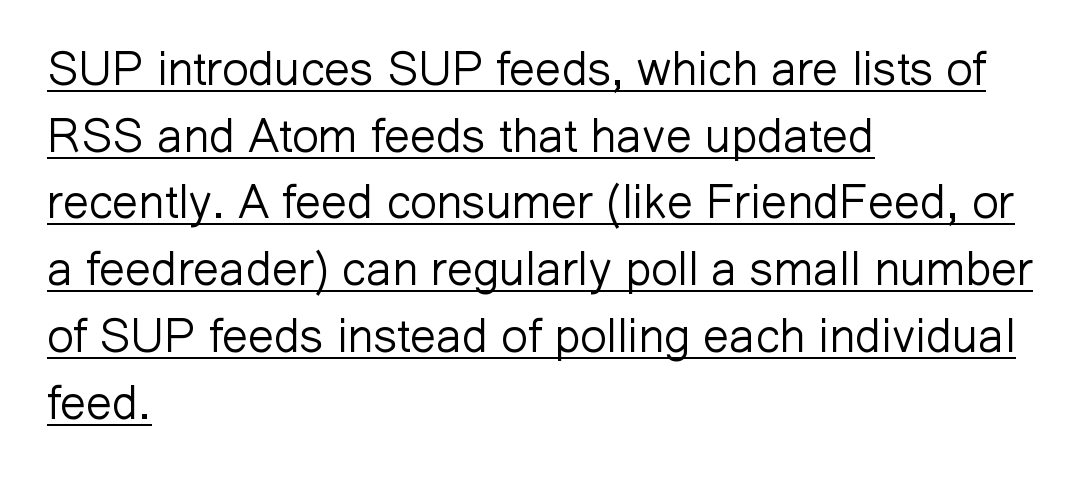
The image shows 47 px light sans-serif type, upright; set left-aligned, normal line spacing (1.42x), normal letter spacing, underlined; low stroke contrast and a medium x-height.
